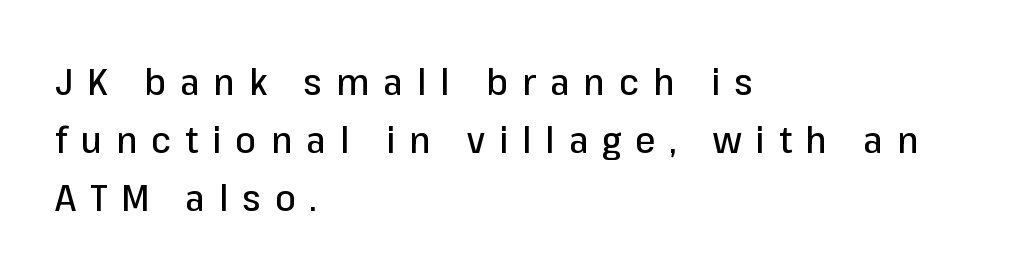
The image shows 37 px sans-serif type, upright; set left-aligned, normal line spacing (1.57x), unusually wide letter spacing (+0.38 em), not underlined; low stroke contrast and a medium x-height.
